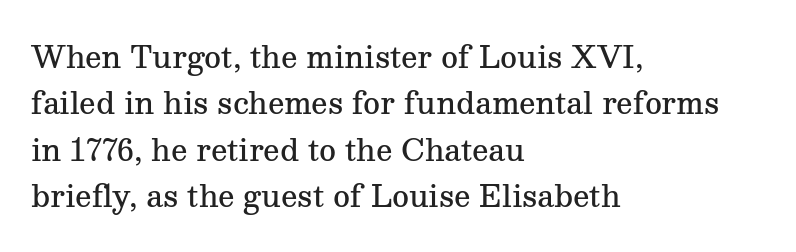
Regular leading. Stroke thickness is moderately raised; the sample reads as semibold. Style check: upright. Looks like regular typesetting: each glyph gets only the width it needs. The glyphs are unaccompanied by any horizontal stroke below them.
